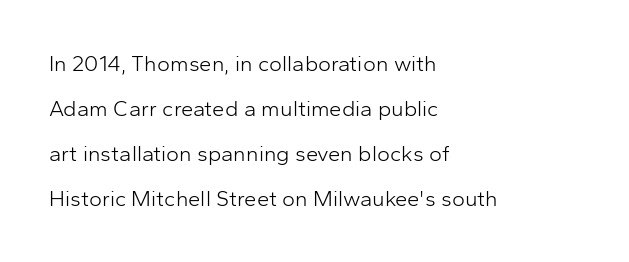
Q: Is the text bold? A: No.
Q: Is the text italic (slanted)? A: No, it is upright.
Q: Is the text underlined? A: No.
Q: How is the paragraph aligned? A: Left-aligned.
Q: Is the spacing between letters normal or unusually wide? A: Normal.
Q: Is the spacing between lines tight, normal or loose? A: Loose.
